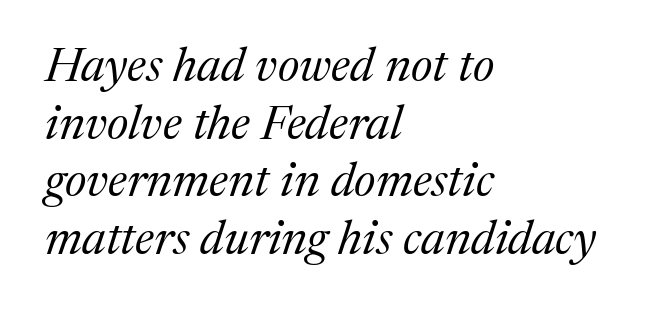
Notice how the stems are inclined rather than vertical — that's the hallmark of italics. The paragraph shown leans on its left margin. The face used here is seriffed, in the tradition of book romans. Each word holds together tightly as a unit, with standard inter-letter gaps. A typesetter would call this proportional, since set widths differ per character. Summary of weight: not heavy and not bold.
